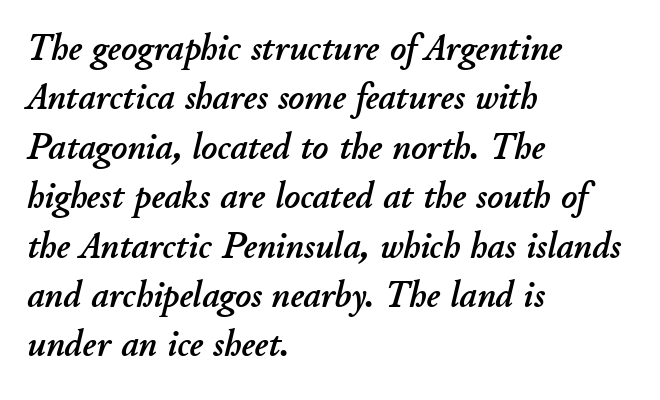
{"italic": "yes", "lean": "right", "slant_degrees": 11, "width": "normal", "stroke_contrast": "low", "x_height": "small", "monospaced": "no", "underline": "no", "align": "left", "line_spacing": "normal", "line_spacing_ratio": 1.3, "letter_spacing": "normal", "letter_spacing_em": 0.0, "glyph_px": 38}
